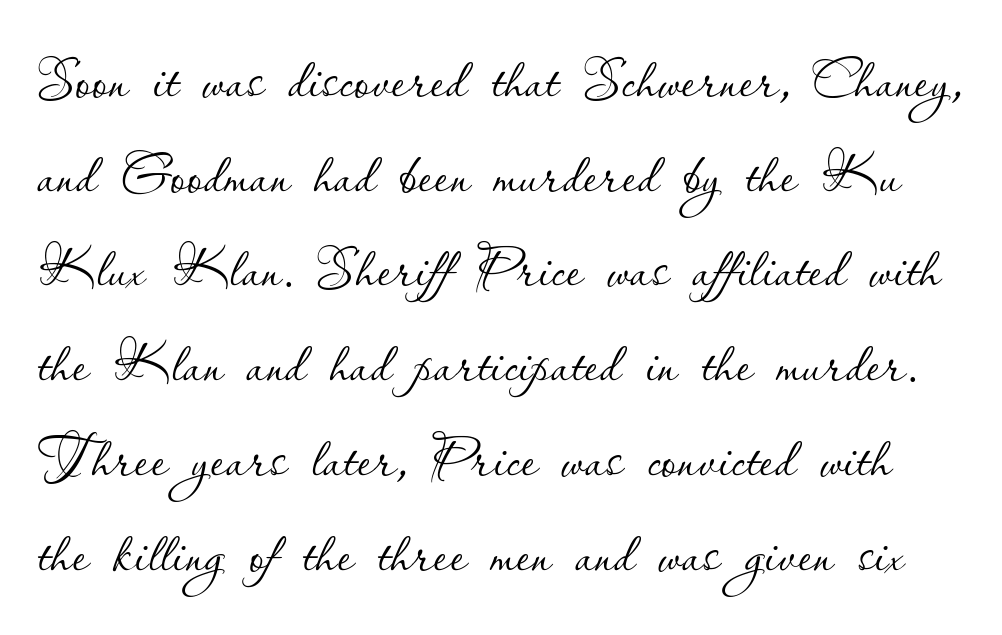
Q: Is the text bold? A: No.
Q: Is the text italic (slanted)? A: Yes.
Q: Is the text underlined? A: No.
Q: Is the spacing between letters normal or unusually wide? A: Normal.
Q: Width (condensed, normal, or wide)? A: Normal.
Q: Stroke contrast? A: Low.
Q: x-height? A: Small.
Q: Monospaced? A: No.
